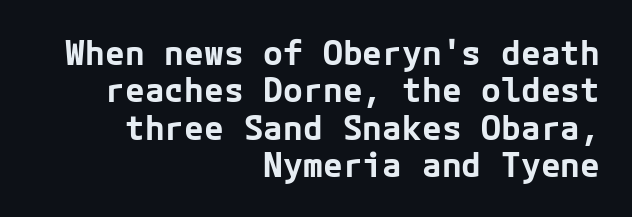
{"serif": "no", "italic": "no", "bold": "yes", "weight": "bold", "width": "normal", "stroke_contrast": "low", "x_height": "medium", "underline": "no", "align": "right", "line_spacing": "tight", "line_spacing_ratio": 1.13, "letter_spacing": "normal", "letter_spacing_em": 0.0, "glyph_px": 33}
